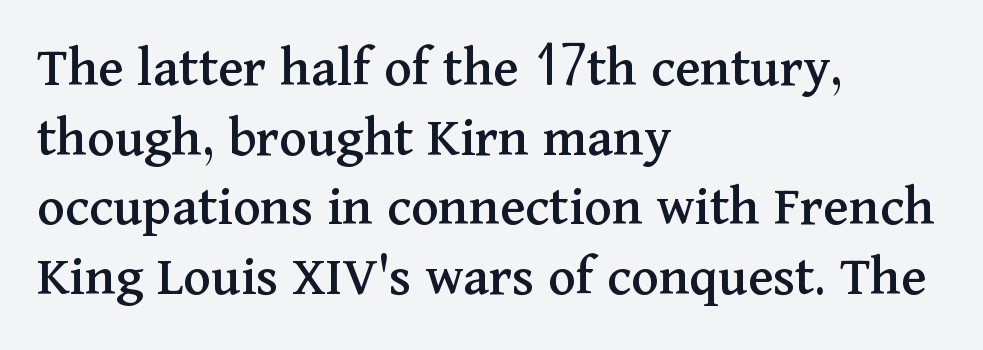
The image shows 58 px serif type, upright; set left-aligned, line spacing 1.2x, normal letter spacing, not underlined; medium stroke contrast and a medium x-height.
